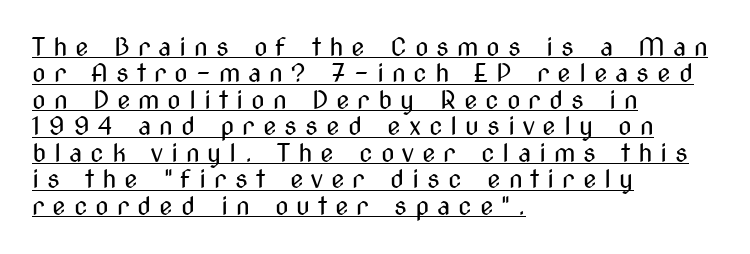
The image shows 25 px text type, upright; set left-aligned, tight line spacing (1.06x), unusually wide letter spacing (+0.31 em), underlined.
